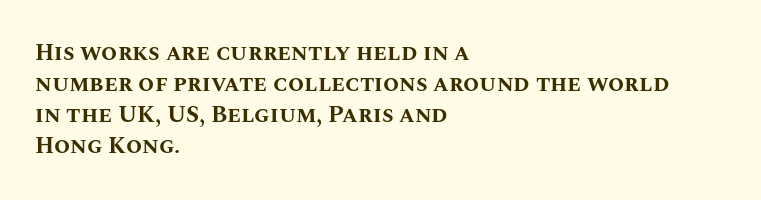
Caption: bold face, heavy strokes. Compared with typical body copy, the letter spacing here is the same. Line starts are locked; line ends wander. The axis of the letterforms is exactly vertical.
